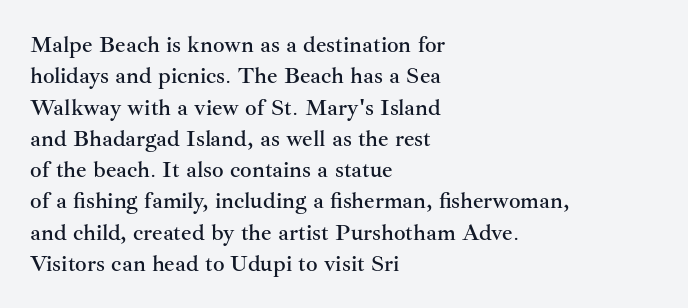
{"italic": "no", "underline": "no", "align": "left", "line_spacing": "normal", "line_spacing_ratio": 1.36, "letter_spacing": "normal", "letter_spacing_em": 0.0, "glyph_px": 23}
